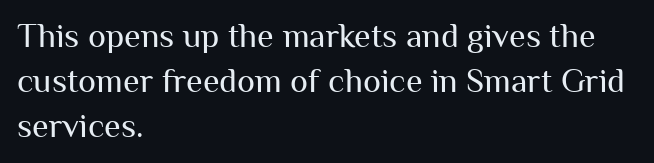
Q: Is the text bold? A: No.
Q: Is the text italic (slanted)? A: No, it is upright.
Q: Is the typeface a serif or a sans-serif typeface? A: Sans-serif.
Q: Is the text underlined? A: No.
Q: How is the paragraph aligned? A: Left-aligned.
Q: Is the spacing between letters normal or unusually wide? A: Normal.
Q: Is the spacing between lines tight, normal or loose? A: Normal.
Q: Width (condensed, normal, or wide)? A: Normal.
Q: Stroke contrast? A: Medium.
Q: x-height? A: Medium.
Q: Monospaced? A: No.
